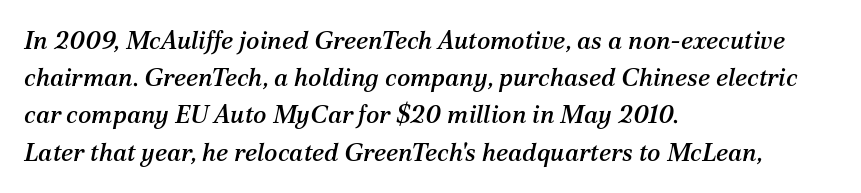
{"italic": "yes", "lean": "right", "slant_degrees": 12, "underline": "no", "align": "left", "line_spacing": "normal", "line_spacing_ratio": 1.49, "letter_spacing": "normal", "letter_spacing_em": 0.0, "glyph_px": 25}
